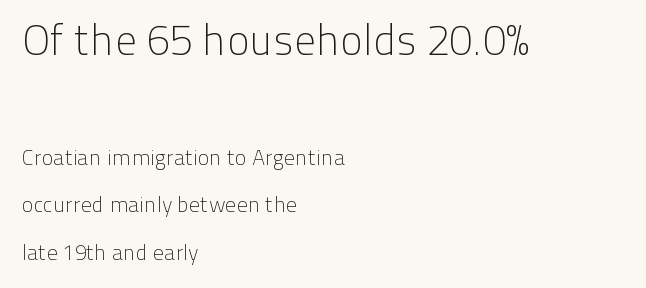
The image shows 43 px light sans-serif type, upright; set left-aligned, loose line spacing (2.14x), normal letter spacing, not underlined; the first (top) block is 1.95x larger; low stroke contrast and a medium x-height.
